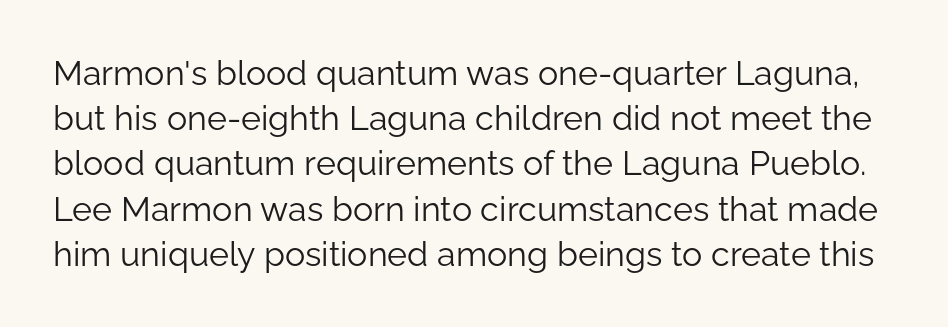
{"serif": "no", "italic": "no", "bold": "no", "weight": "light", "width": "normal", "stroke_contrast": "low", "x_height": "medium", "monospaced": "no", "underline": "no", "line_spacing": "normal", "line_spacing_ratio": 1.33, "letter_spacing": "normal", "letter_spacing_em": 0.0, "glyph_px": 34}
